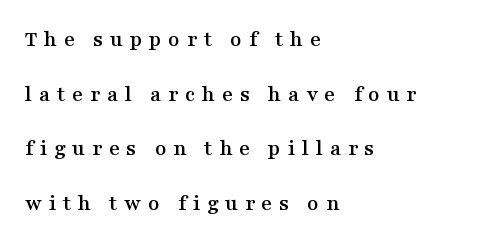
The image shows 23 px text type, upright; set left-aligned, loose line spacing (2.37x), unusually wide letter spacing (+0.29 em), not underlined.
